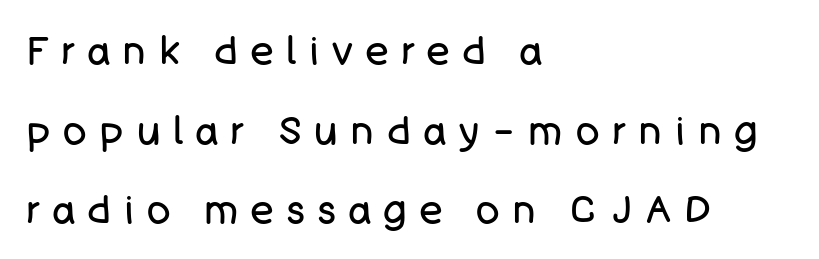
Proportional: the letters do not fall into vertical columns. The letters stand upright; this is a roman face. The typesetting does not lean heavy: it is not bold. Each line starts at the same left margin while the right side varies. Caption: expanded tracking, letters set apart.
